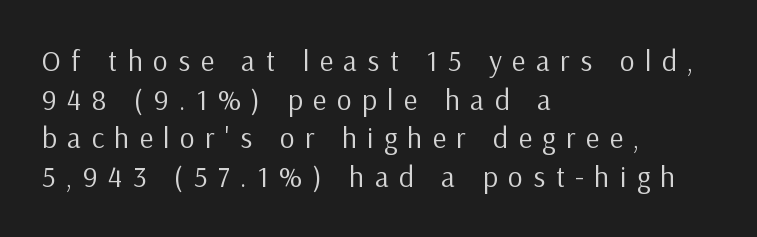
The image shows 29 px regular-weight sans-serif type, upright; set left-aligned, normal line spacing (1.33x), unusually wide letter spacing (+0.36 em), not underlined; low stroke contrast and a medium x-height.
